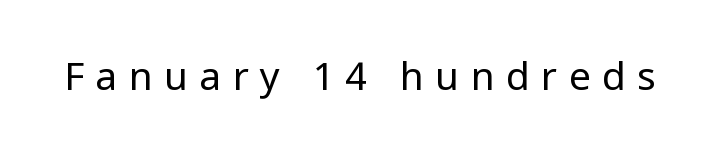
Q: Is the text bold? A: No.
Q: Is the text italic (slanted)? A: No, it is upright.
Q: Is the typeface a serif or a sans-serif typeface? A: Sans-serif.
Q: Is the text underlined? A: No.
Q: Is the spacing between letters normal or unusually wide? A: Unusually wide.
Q: Width (condensed, normal, or wide)? A: Condensed.
Q: Stroke contrast? A: Low.
Q: x-height? A: Large.
Q: Monospaced? A: No.
